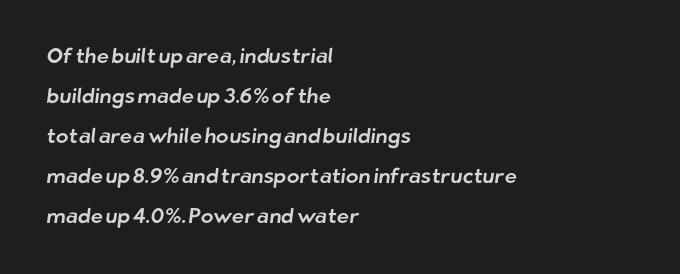
The image shows 21 px text type; set left-aligned, loose line spacing (1.9x), normal letter spacing, not underlined.
